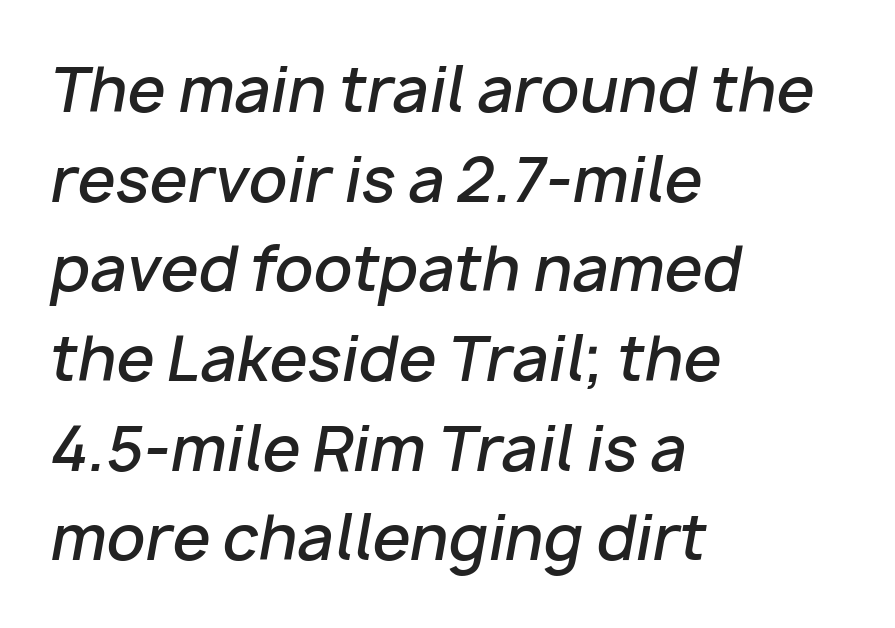
{"italic": "yes", "lean": "right", "slant_degrees": 10, "bold": "semi", "weight": "semibold", "width": "normal", "stroke_contrast": "low", "x_height": "medium", "monospaced": "no", "underline": "no", "align": "left", "line_spacing": "normal", "line_spacing_ratio": 1.47, "letter_spacing": "normal", "letter_spacing_em": 0.0, "glyph_px": 61}
